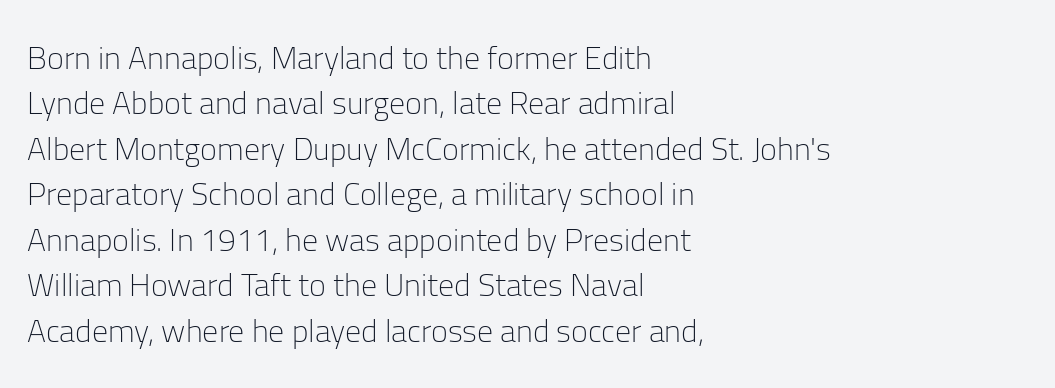
{"serif": "no", "italic": "no", "bold": "no", "weight": "light", "width": "normal", "stroke_contrast": "low", "x_height": "medium", "monospaced": "no", "underline": "no", "align": "left", "line_spacing": "normal", "line_spacing_ratio": 1.42, "letter_spacing": "normal", "letter_spacing_em": 0.0, "glyph_px": 32}
